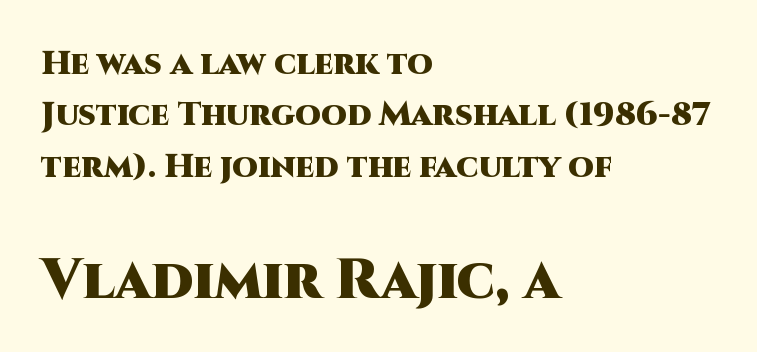
The image shows 57 px heavy sans-serif type, upright; set left-aligned, normal line spacing (1.56x), normal letter spacing, not underlined; the second (bottom) block is 1.73x larger; high stroke contrast and a large x-height.
